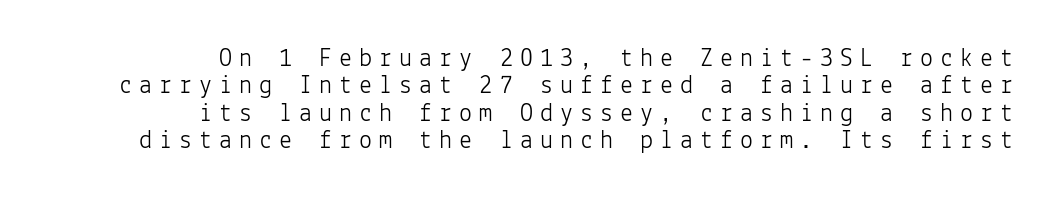
The image shows 26 px text type, upright; set right-aligned, tight line spacing (1.05x), unusually wide letter spacing (+0.27 em), not underlined.
